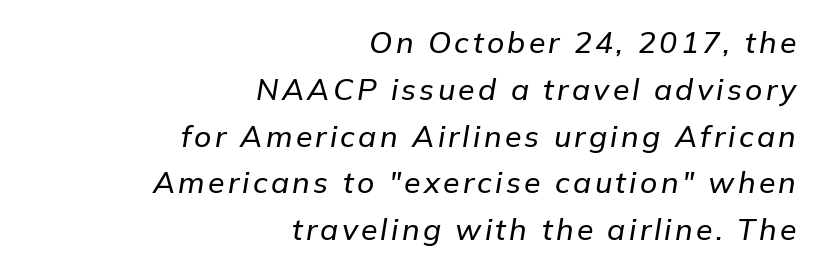
The face used here has a pronounced slope to its letters. In CSS terms this would be text-align: right. Descenders hang freely into open space. Evenly set lines give the paragraph a standard silhouette. This sample has the flowing, uneven cadence of proportional lettering.
